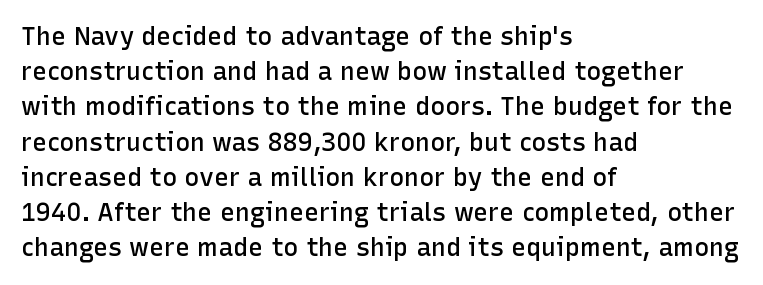
Heft: intermediate — a semibold. No word sits above an underline. Successive baselines arrive at the customary interval. Inter-character spacing is left at the font's built-in metrics. Reading down the block, your eye returns to a fixed left position each line. Italic? Not at all — the glyphs are vertical.
